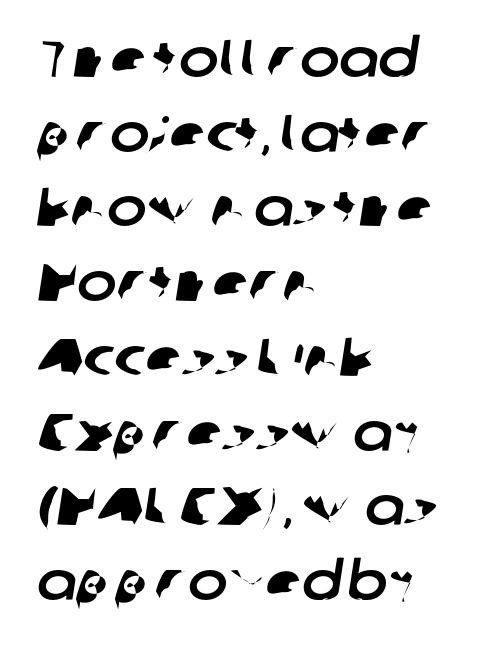
Q: Is the typeface a serif or a sans-serif typeface? A: Sans-serif.
Q: Is the text underlined? A: No.
Q: How is the paragraph aligned? A: Left-aligned.
Q: Is the spacing between letters normal or unusually wide? A: Normal.
Q: Is the spacing between lines tight, normal or loose? A: Normal.
Q: Width (condensed, normal, or wide)? A: Normal.
Q: Stroke contrast? A: Low.
Q: x-height? A: Medium.
Q: Monospaced? A: No.
